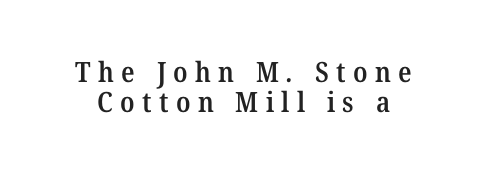
The image shows 28 px semibold serif type; set tight line spacing (1.07x), unusually wide letter spacing (+0.26 em), not underlined; medium stroke contrast and a medium x-height.
